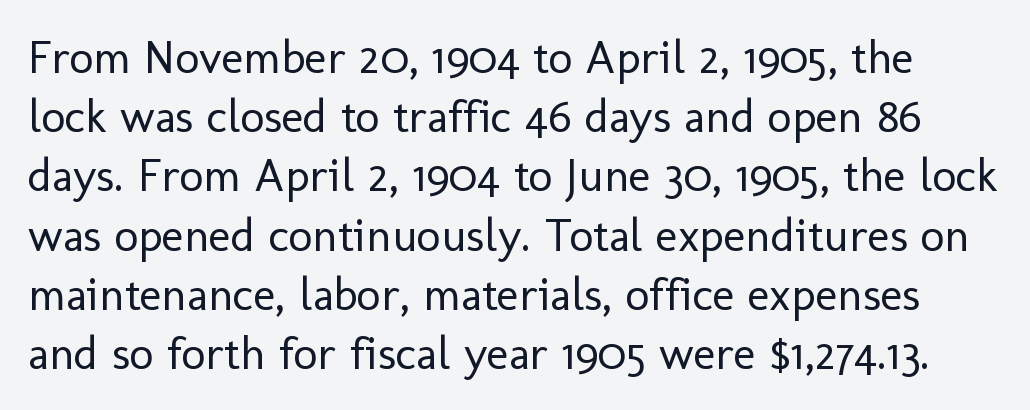
{"serif": "no", "italic": "no", "bold": "no", "weight": "regular", "width": "normal", "stroke_contrast": "low", "x_height": "medium", "monospaced": "no", "underline": "no", "line_spacing": "normal", "line_spacing_ratio": 1.26, "letter_spacing": "normal", "letter_spacing_em": 0.0, "glyph_px": 47}
